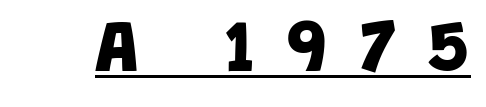
Here the designer chose a conventional face with non-uniform glyph widths. These words are printed bold, with thick strokes throughout. The rendering inserts visible extra space after every character. In designer terms, the underline attribute is active on this setting. This sample uses a sans-serif face.
